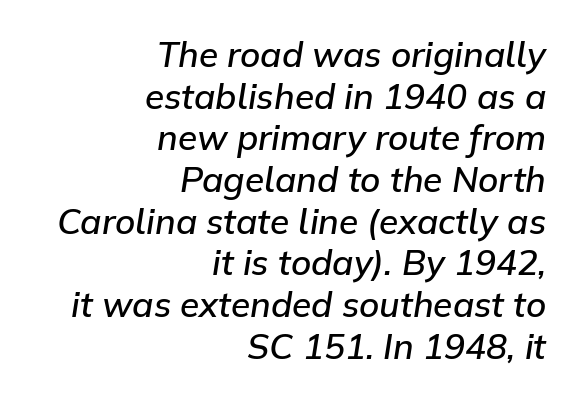
{"italic": "yes", "lean": "right", "slant_degrees": 9, "bold": "semi", "weight": "semibold", "width": "normal", "stroke_contrast": "low", "x_height": "medium", "monospaced": "no", "underline": "no", "align": "right", "line_spacing_ratio": 1.19, "letter_spacing": "normal", "letter_spacing_em": 0.0, "glyph_px": 35}
